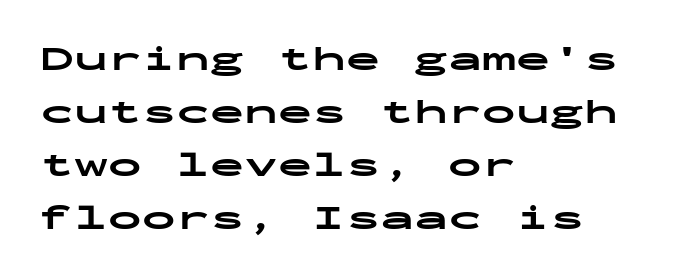
The image shows 34 px bold, wide sans-serif type, upright, monospaced; set left-aligned, normal line spacing (1.56x), normal letter spacing, not underlined; low stroke contrast and a medium x-height.
